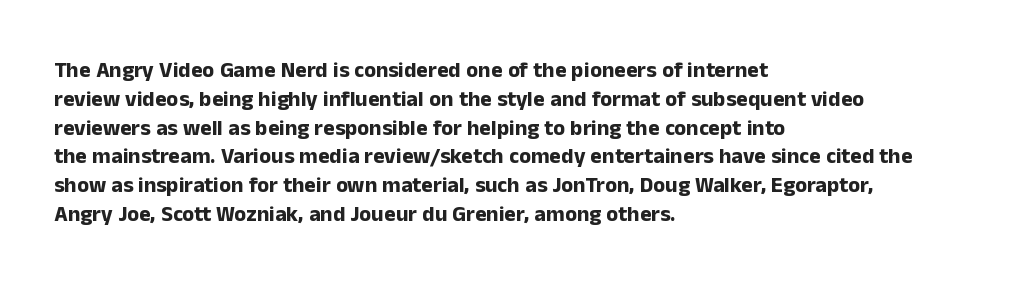
Q: Is the text bold? A: Yes.
Q: Is the text italic (slanted)? A: No, it is upright.
Q: Is the text underlined? A: No.
Q: How is the paragraph aligned? A: Left-aligned.
Q: Is the spacing between letters normal or unusually wide? A: Normal.
Q: Is the spacing between lines tight, normal or loose? A: Normal.
